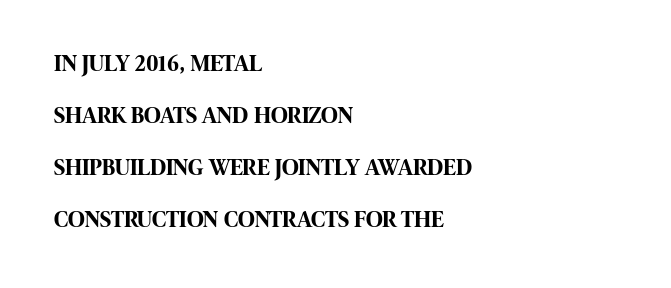
Here the glyphs are tracked normally, forming tight word shapes. Clear beneath every line of the passage. Heft: maximum for text — a bold. You could fit nearly another row in the gap between these rows. Compared with a centered layout, this one pins lines to the left instead. The letters stand straight up with perfectly vertical stems.
